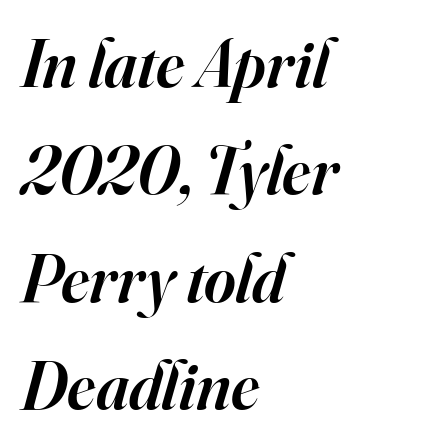
Note: serifs present on the glyphs. A clean baseline with only descenders dipping below it. The whole block is typeset with a tilt. The letters advance in unequal steps, a hallmark of proportional type. Horizontal bands of white between lines are of average thickness. This is moderately heavy type, rendered in semibold.
